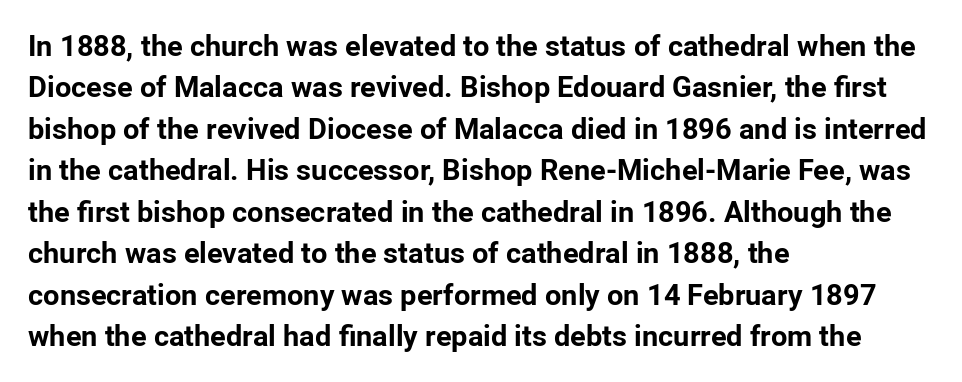
The image shows 29 px bold sans-serif type, upright; set left-aligned, normal line spacing (1.43x), normal letter spacing, not underlined; low stroke contrast and a medium x-height.
